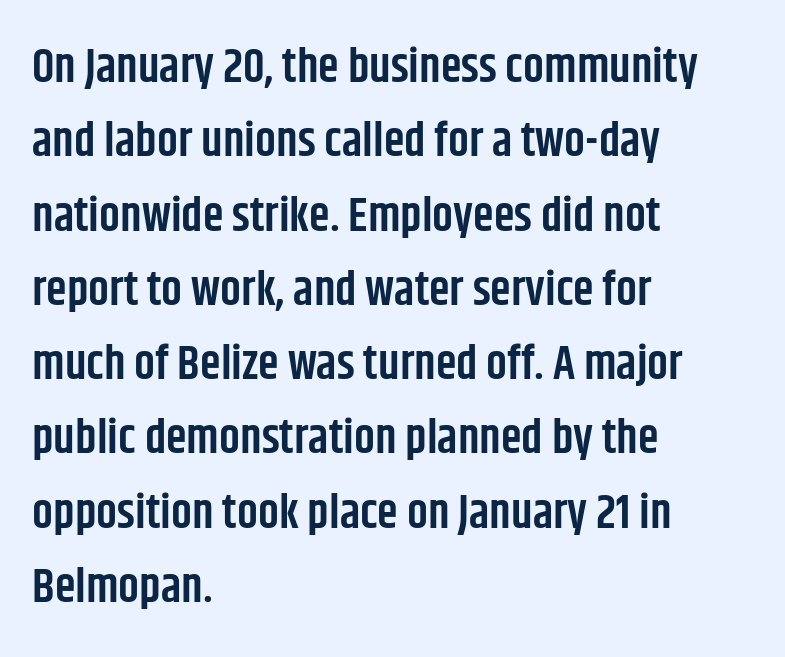
The strip under each line holds only bare page. Every letter is mildly thick-stroked: semibold rather than bold. Do the characters align in a grid? No, the font is proportional. Horizontally, the lines are justified to the leading edge only. There is no visible air inserted between adjacent glyphs. In terms of leading, this rendering sits right in the middle.
